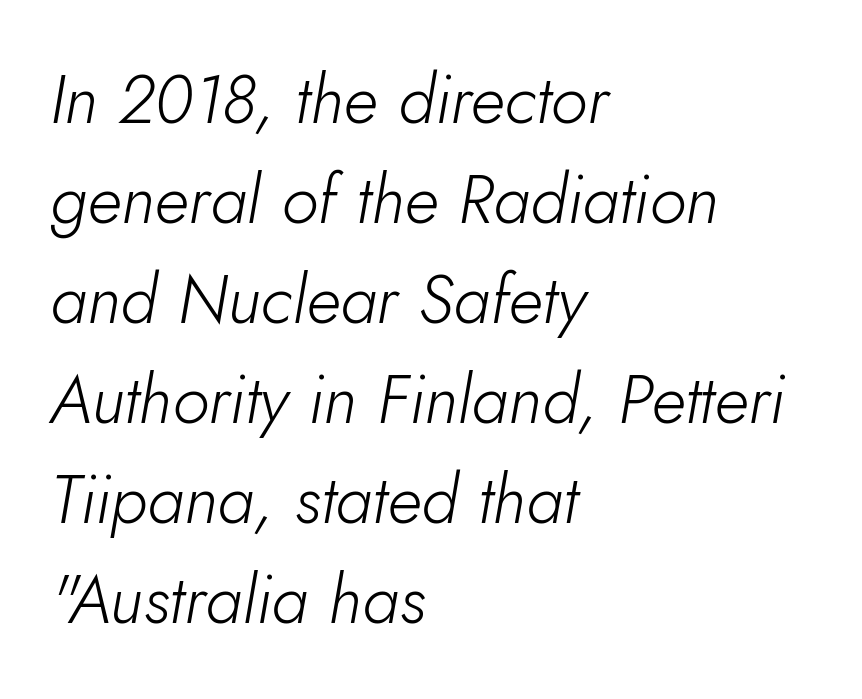
Q: Is the text bold? A: No.
Q: Is the text italic (slanted)? A: Yes, it leans right by about 10 degrees.
Q: Is the text underlined? A: No.
Q: How is the paragraph aligned? A: Left-aligned.
Q: Is the spacing between letters normal or unusually wide? A: Normal.
Q: Is the spacing between lines tight, normal or loose? A: Normal.
Q: Width (condensed, normal, or wide)? A: Normal.
Q: Stroke contrast? A: Low.
Q: x-height? A: Small.
Q: Monospaced? A: No.
